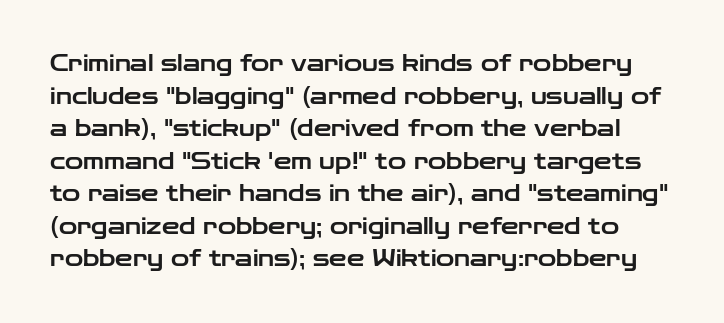
Bare-footed words on every line. The line-height multiplier appears to be the usual default. Tall strokes in this sample are plumb rather than angled. The tracking reads as untouched default to a designer's eye.
